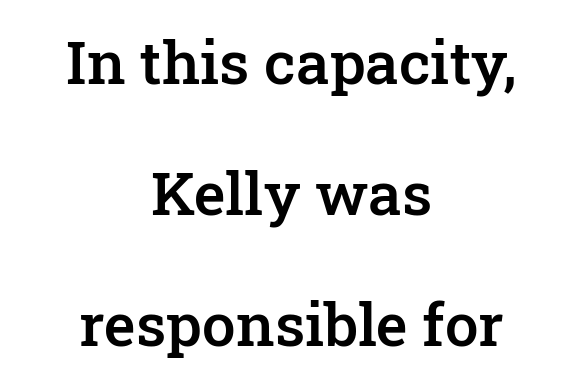
The sample has been set in demibold, a notch under bold. Serifs: yes, visible at the terminals of the letterforms. Observe the ordinary spacing: letters are neighbours, not strangers. Line spacing here is loose. The specimen reads as upright at a glance. Varying glyph widths throughout — classic text-font behaviour.
